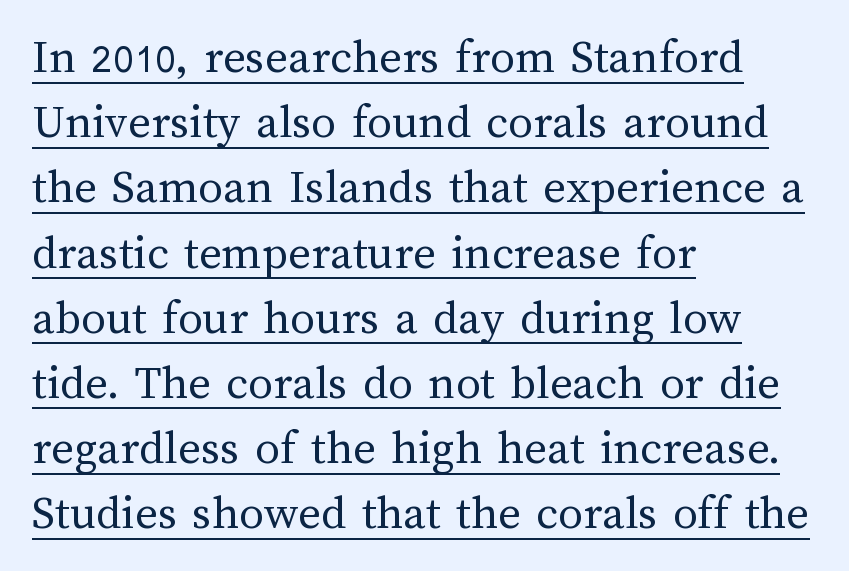
Q: Is the text bold? A: No.
Q: Is the text italic (slanted)? A: No, it is upright.
Q: Is the text underlined? A: Yes.
Q: How is the paragraph aligned? A: Left-aligned.
Q: Is the spacing between letters normal or unusually wide? A: Normal.
Q: Is the spacing between lines tight, normal or loose? A: Normal.
Q: Width (condensed, normal, or wide)? A: Normal.
Q: Stroke contrast? A: Medium.
Q: x-height? A: Medium.
Q: Monospaced? A: No.
